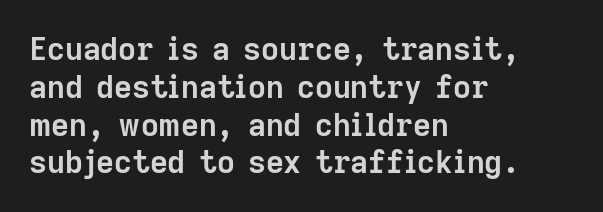
The image shows 31 px semibold sans-serif type, upright; set left-aligned, line spacing 1.22x, normal letter spacing, not underlined; low stroke contrast and a medium x-height.
